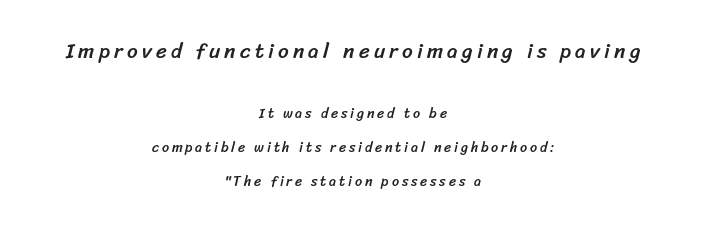
{"underline": "no", "align": "center", "line_spacing": "loose", "line_spacing_ratio": 2.44, "letter_spacing": "wide", "letter_spacing_em": 0.2, "larger_block": "first", "size_ratio": 1.5, "glyph_px": 21}
